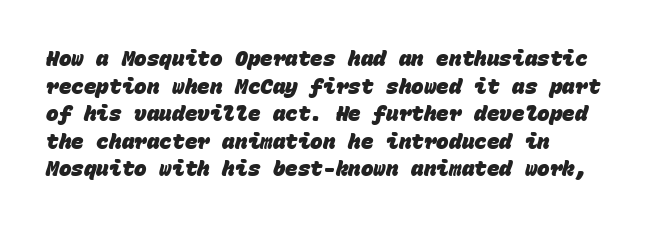
The image shows 21 px bold type; set left-aligned, normal line spacing (1.31x), normal letter spacing, not underlined.
